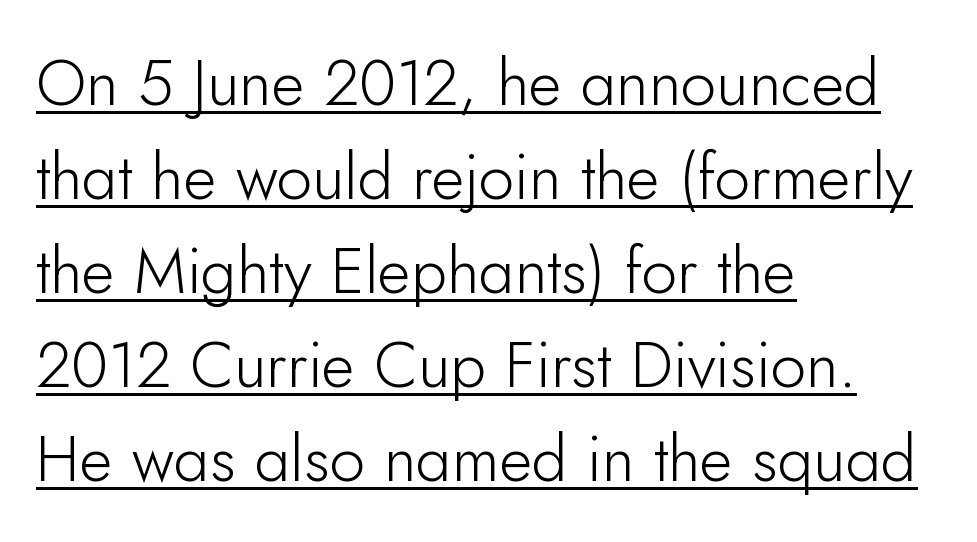
Vertical strokes here are truly vertical. Each letter keeps its own natural width here, so spacing adapts to shape. Line beginnings align vertically; line endings do not. The glyphs are accompanied by a horizontal stroke just below them.
